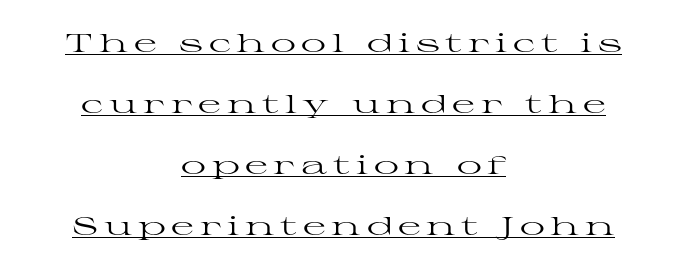
What stands out about the letter spacing? Its width — letters are far apart. This is underlined copy, the kind a proofreader might mark for attention. Notice the wide empty band between every row — that's loose leading. The weight tops out at a normal text grade. A roman cut, with each character standing at attention. Leftover space on each line is divided equally before and after the words.
